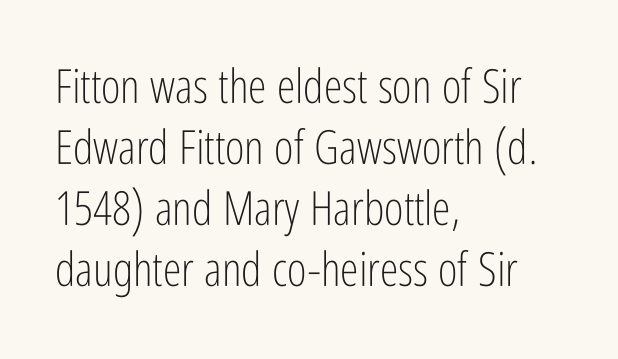
Nobody drew a line under any word here. The setting favours the left margin, as ordinary paragraphs usually do. A roman cut, with each character standing at attention. Here the designer chose a conventional face with non-uniform glyph widths. Is this a heavy cut? Hardly; it is regular or lighter.
